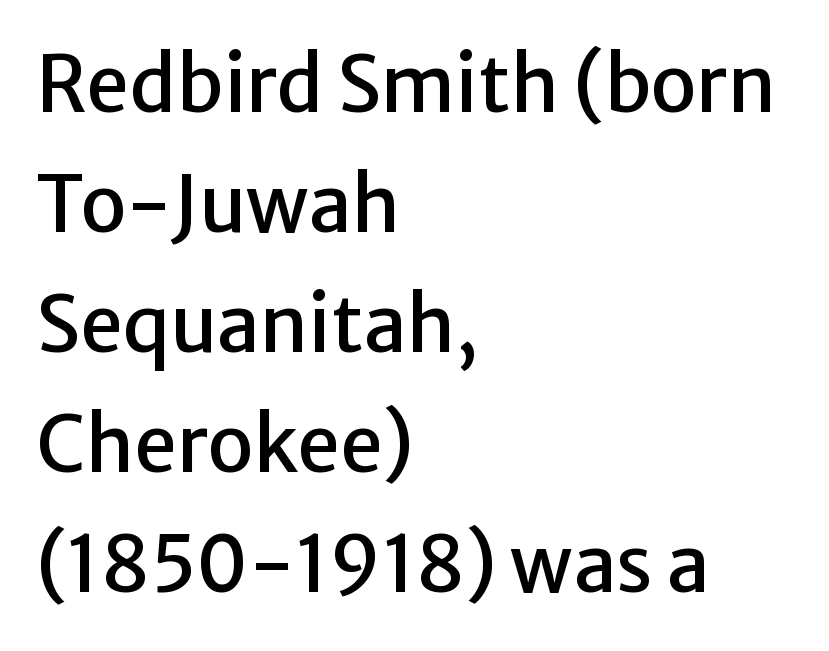
Serifs: no, the terminals of the letterforms are clean. Look at the tracking — it's just the regular setting, nothing added. Horizontally, the lines are justified to the leading edge only. Nope, not italic — everything's standing straight. Check the space under the baseline: it is left empty. If you measured baseline to baseline, you'd find a middling distance.
